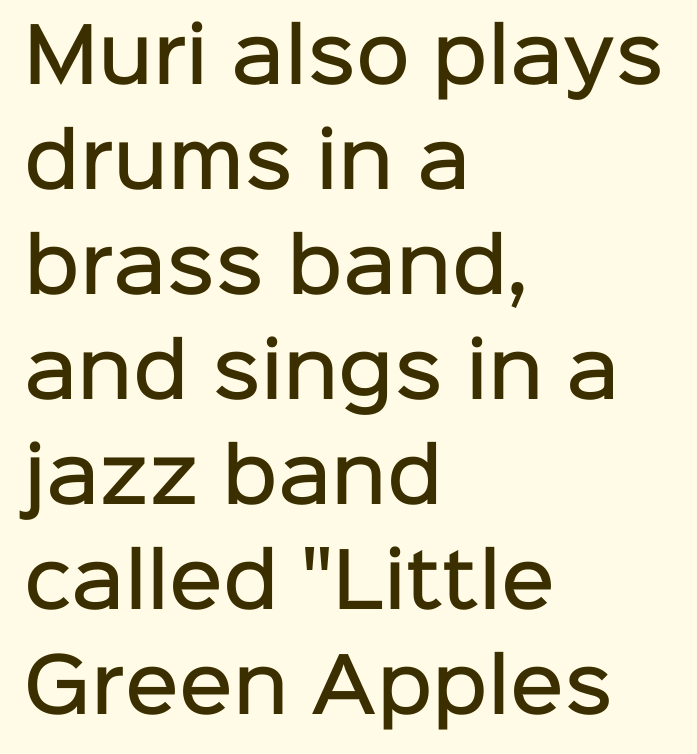
{"serif": "no", "italic": "no", "bold": "semi", "weight": "semibold", "width": "normal", "stroke_contrast": "low", "x_height": "medium", "monospaced": "no", "underline": "no", "align": "left", "line_spacing": "normal", "line_spacing_ratio": 1.42, "letter_spacing": "normal", "letter_spacing_em": 0.0, "glyph_px": 74}
